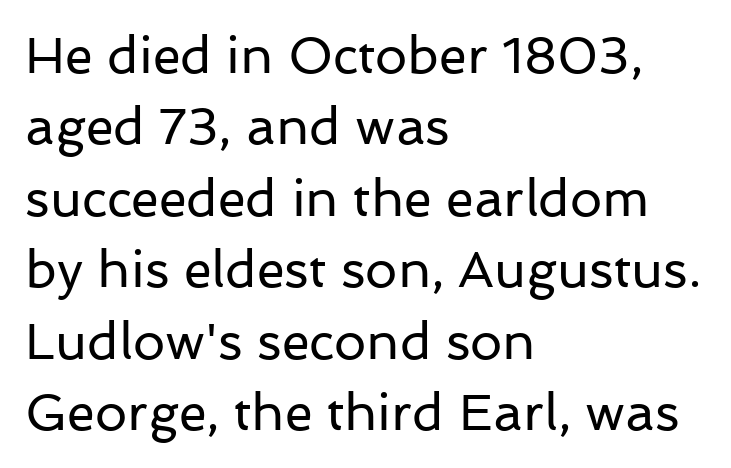
The image shows 51 px regular-weight sans-serif type, upright; set left-aligned, normal line spacing (1.4x), normal letter spacing, not underlined; low stroke contrast and a medium x-height.
